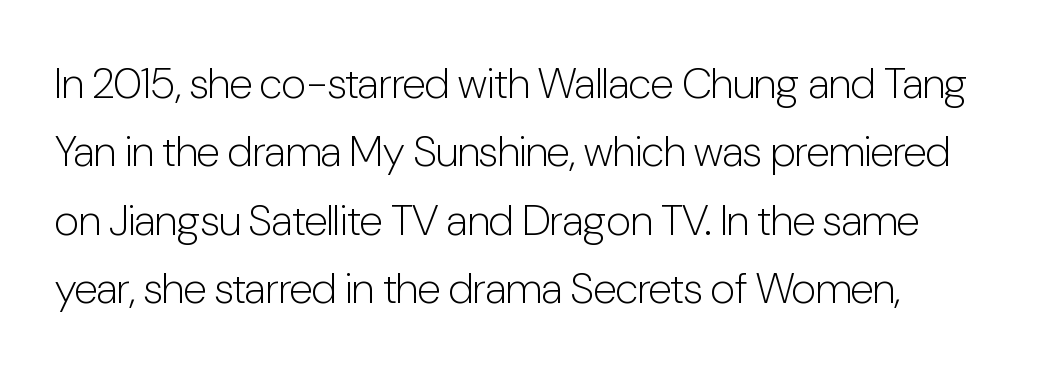
{"serif": "no", "italic": "no", "bold": "no", "weight": "light", "width": "condensed", "stroke_contrast": "low", "x_height": "medium", "monospaced": "no", "underline": "no", "align": "left", "line_spacing": "normal", "line_spacing_ratio": 1.59, "letter_spacing": "normal", "letter_spacing_em": 0.0, "glyph_px": 43}
